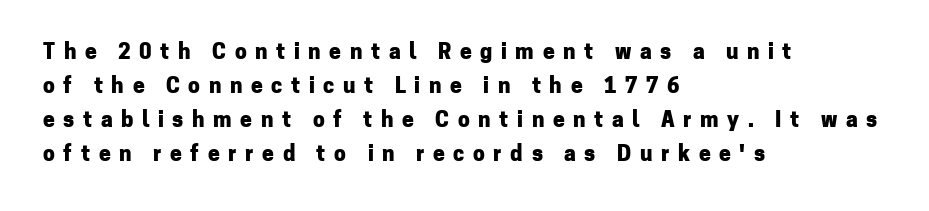
Q: Is the text bold? A: Yes.
Q: Is the text italic (slanted)? A: No, it is upright.
Q: Is the text underlined? A: No.
Q: How is the paragraph aligned? A: Left-aligned.
Q: Is the spacing between letters normal or unusually wide? A: Unusually wide.
Q: Is the spacing between lines tight, normal or loose? A: Normal.
